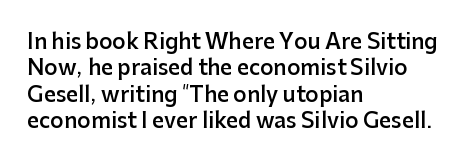
Its strokes are somewhat broadened, the hallmark of semibold type. Notice how descenders clear the ascenders below comfortably — that's standard leading. The letters stand straight up with perfectly vertical stems. Compared with a centered layout, this one pins lines to the left instead.
